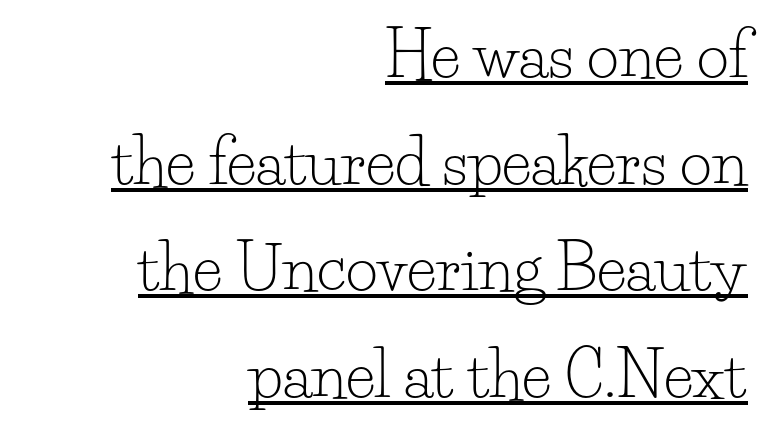
{"serif": "yes", "italic": "no", "bold": "no", "weight": "light", "width": "normal", "stroke_contrast": "low", "x_height": "small", "monospaced": "no", "underline": "yes", "align": "right", "line_spacing_ratio": 1.72, "letter_spacing": "normal", "letter_spacing_em": 0.0, "glyph_px": 62}
